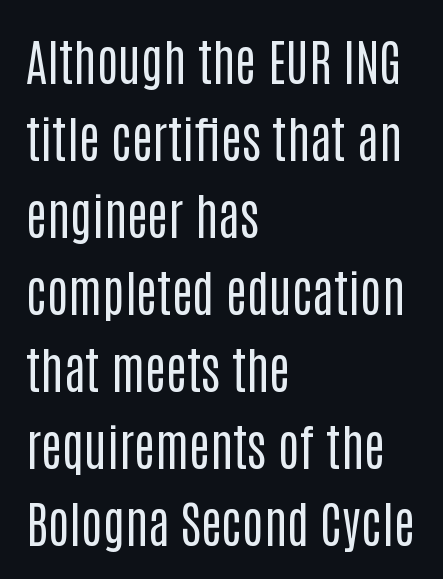
The image shows 50 px regular-weight, condensed sans-serif type, upright; set left-aligned, normal line spacing (1.54x), normal letter spacing, not underlined; low stroke contrast and a large x-height.
